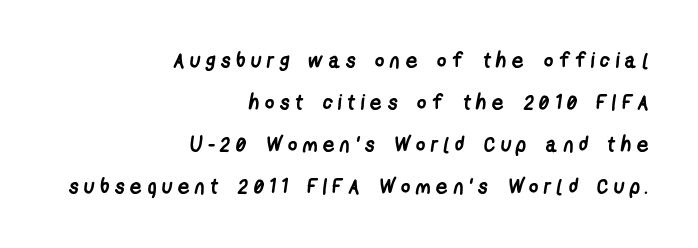
Heft: maximum for text — a bold. Regarding leading, the lines here are spaced well apart. Letters rest on an invisible, unmarked baseline. Someone cranked the tracking dial way up on this one. Notice how the passage keeps a crisp vertical edge on the right only.
